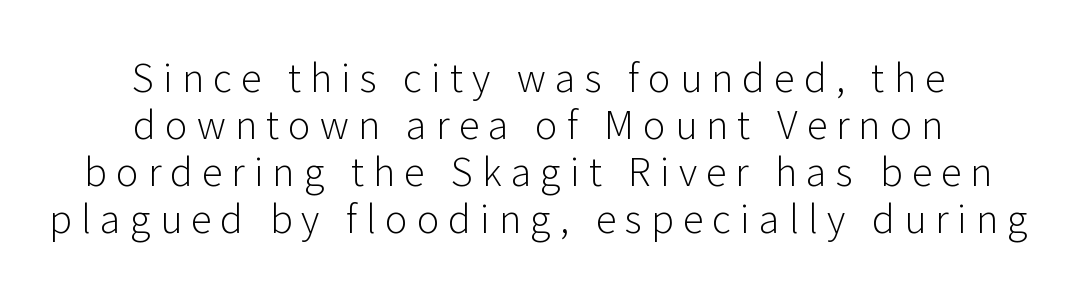
Nope, not italic — everything's standing straight. Look at the tracking — it's clearly loosened, letters drifting apart. These glyphs show unthickened strokes, regular width or finer. Decoration check: the copy has no underline.
